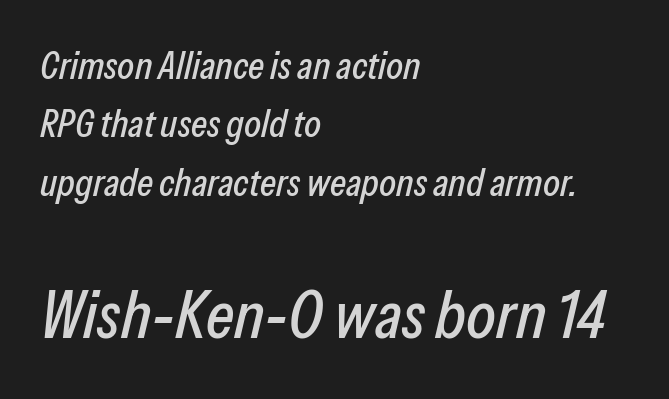
The typography opts for an oblique posture over an upright one. Lines of text with bare space underneath. A typesetter would call this zero additional tracking. The lines sit at an ordinary, default distance from one another. Two sizes are in play, and the larger belongs to the second block. These lines stack with their left ends in a neat column.
